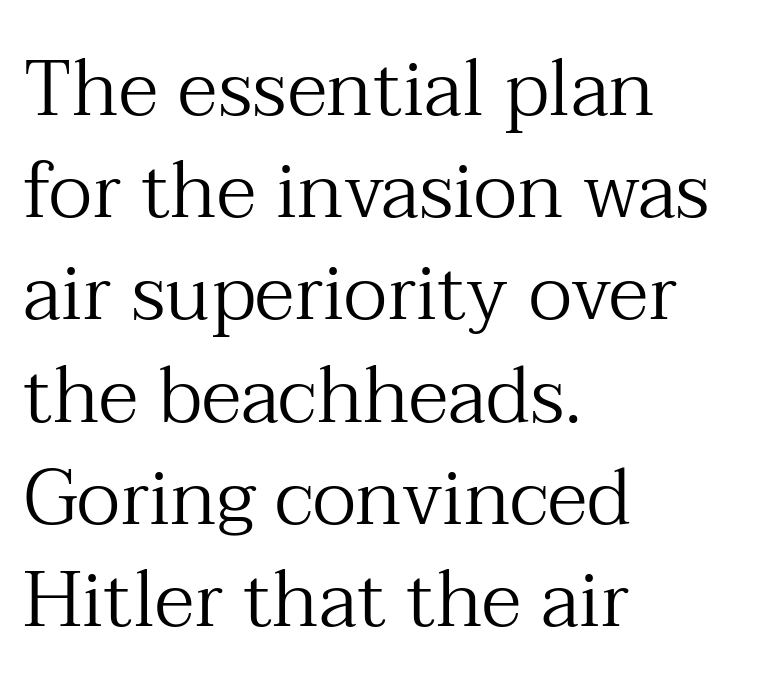
The words here are not underlined. Each letter keeps its own natural width here, so spacing adapts to shape. One-word summary of the alignment: left. How are the letters spaced? Ordinarily, with no added tracking. Vertically, the passage feels balanced, rows spaced as you'd expect. This is roman type, the default non-slanted kind.
